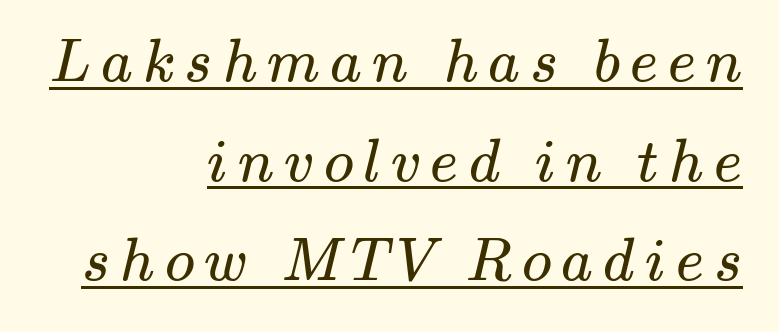
The image shows 60 px regular-weight, wide serif type; set right-aligned, normal line spacing (1.66x), underlined; medium stroke contrast and a small x-height.
